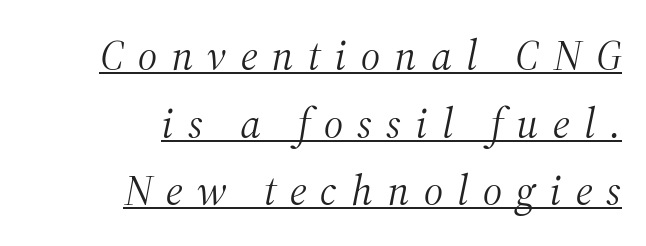
Q: Is the text bold? A: No.
Q: Is the text italic (slanted)? A: Yes, it leans right by about 12 degrees.
Q: Is the typeface a serif or a sans-serif typeface? A: Serif.
Q: Is the text underlined? A: Yes.
Q: How is the paragraph aligned? A: Right-aligned.
Q: Is the spacing between letters normal or unusually wide? A: Unusually wide.
Q: Is the spacing between lines tight, normal or loose? A: Normal.
Q: Width (condensed, normal, or wide)? A: Normal.
Q: Stroke contrast? A: Medium.
Q: x-height? A: Medium.
Q: Monospaced? A: No.
